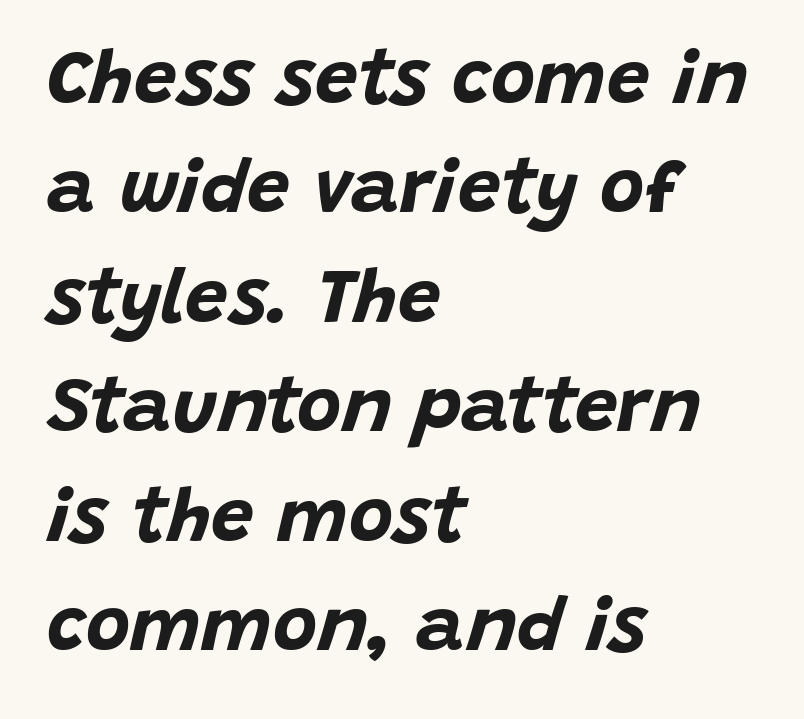
Strong, thick strokes mark this as bold type. The paragraph shown leans on its left margin. The face used here is proportionally spaced, like ordinary book or web type. Compared with ordinary roman type, these characters are visibly tilted. Each word holds together tightly as a unit, with standard inter-letter gaps.
